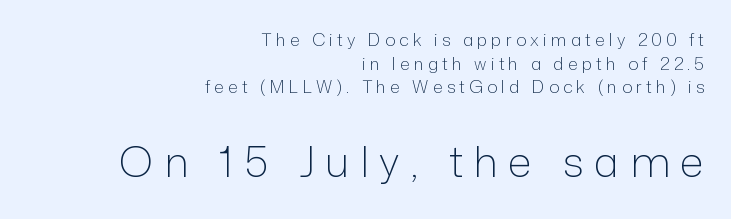
The image shows 42 px light sans-serif type, upright; set right-aligned, normal line spacing (1.39x), unusually wide letter spacing (+0.25 em), not underlined; the second (bottom) block is 2.47x larger; low stroke contrast and a medium x-height.
